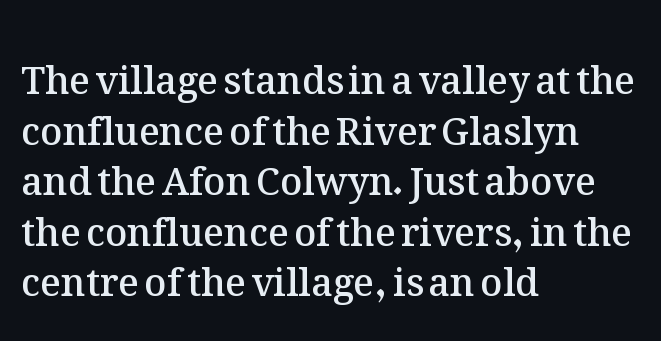
The image shows 38 px semibold type, upright; set left-aligned, normal line spacing (1.33x), normal letter spacing, not underlined; medium stroke contrast and a medium x-height.
